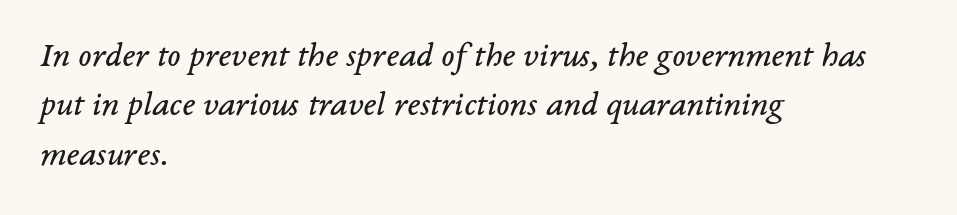
Casual observation: everything's shoved over to the left. You could not count columns in this text — the font is proportionally spaced. Letters have the restrained weight of plain body copy at most. Nothing unusual about the tracking: characters are spaced as the font intends. Nobody drew a line under any word here.
